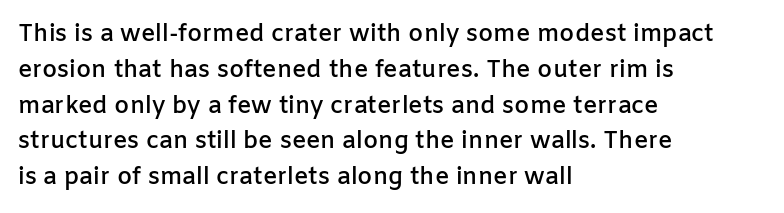
Does extra space separate the letters? No, they use regular spacing. Typographic density is moderately raised because the face is semibold. Do the letters lean? They stand straight. Each line starts at the same left margin while the right side varies. The line-height multiplier appears to be the usual default. Any mark beneath the type? The region is blank.
